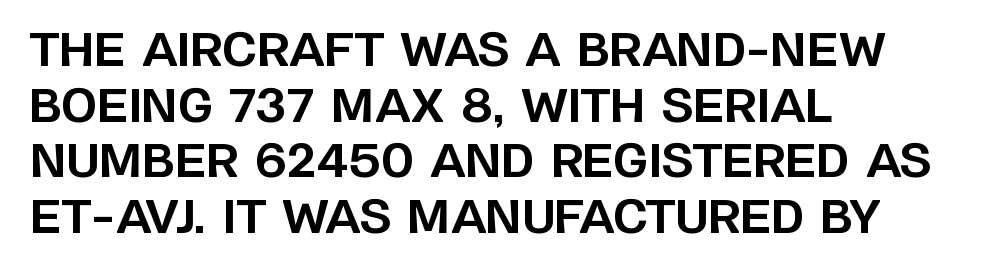
Does the lettering tilt? It doesn't — this is upright. This is sans-serif lettering, the kind often seen on screens and signage. These lines are rendered in a variable-pitch font. Short note: letters normally spaced.
